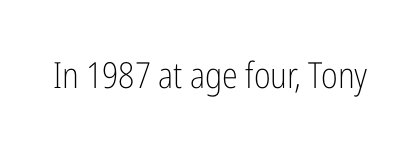
Letters have the restrained weight of plain body copy at most. Type without underlining. Do the letters lean? They stand straight. These lines are rendered in a variable-pitch font. Between one letter and the next there's only the usual sliver of space. Each letter's strokes conclude bluntly, with no projecting serifs.
